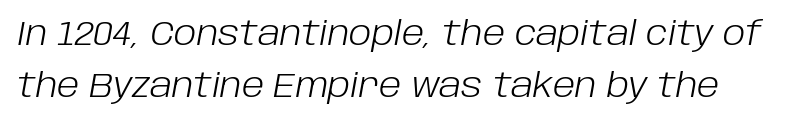
Think of a printed novel: that variable character pitch is what you see here. The line-height multiplier appears to be the usual default. A clean baseline with only descenders dipping below it. The gaps between neighbouring characters are ordinary and unremarkable.
